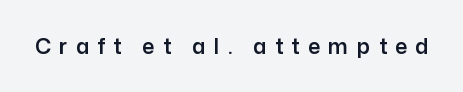
Do the letters lean? They stand straight. Type without underlining. Is the letter spacing exaggerated? Yes — the characters are pushed far apart.
